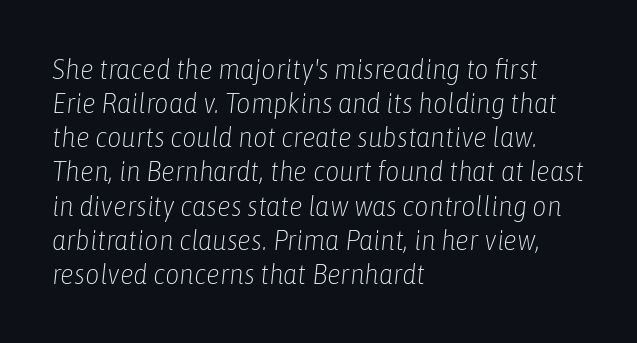
Q: Is the text bold? A: No.
Q: Is the text italic (slanted)? A: Yes, it leans right by about 6 degrees.
Q: Is the text underlined? A: No.
Q: How is the paragraph aligned? A: Left-aligned.
Q: Is the spacing between letters normal or unusually wide? A: Normal.
Q: Width (condensed, normal, or wide)? A: Condensed.
Q: Stroke contrast? A: Low.
Q: x-height? A: Medium.
Q: Monospaced? A: No.
